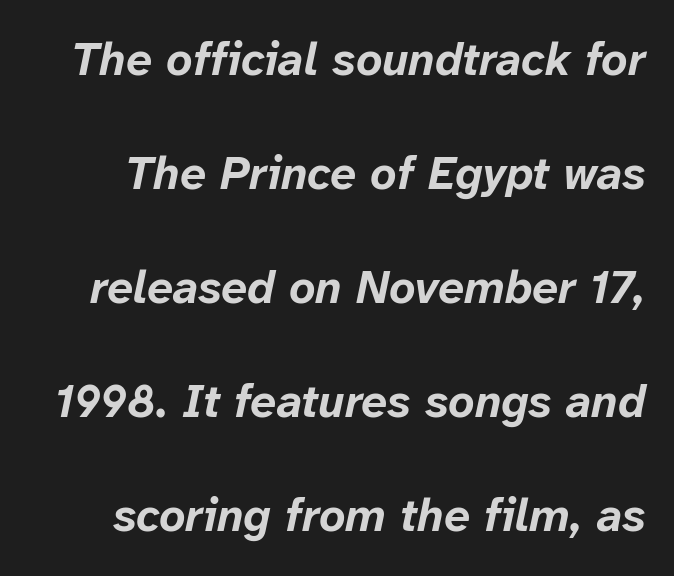
The image shows 46 px bold type, italic (leaning right); set loose line spacing (2.48x), normal letter spacing, not underlined; low stroke contrast and a medium x-height.
